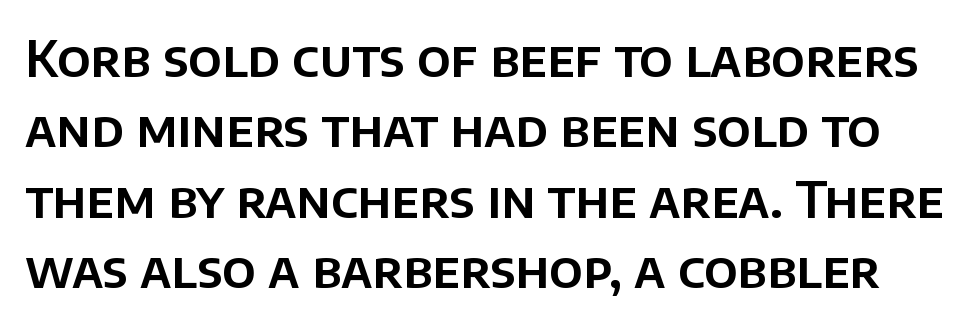
The image shows 50 px sans-serif type, upright; set normal line spacing (1.41x), normal letter spacing, not underlined; low stroke contrast and a large x-height.
